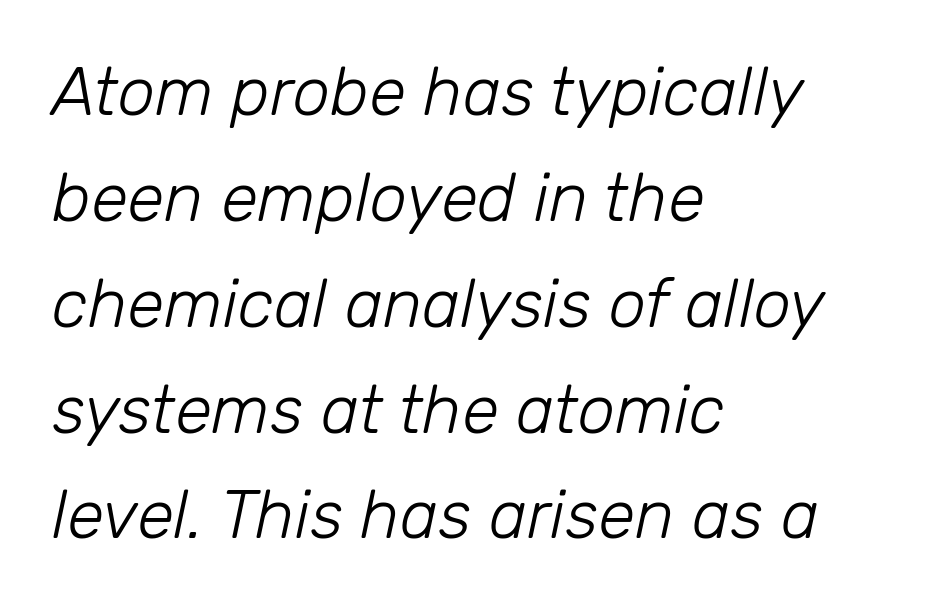
Q: Is the text bold? A: No.
Q: Is the text italic (slanted)? A: Yes, it leans right by about 12 degrees.
Q: Is the text underlined? A: No.
Q: How is the paragraph aligned? A: Left-aligned.
Q: Is the spacing between letters normal or unusually wide? A: Normal.
Q: Is the spacing between lines tight, normal or loose? A: Normal.
Q: Width (condensed, normal, or wide)? A: Normal.
Q: Stroke contrast? A: Low.
Q: x-height? A: Medium.
Q: Monospaced? A: No.
